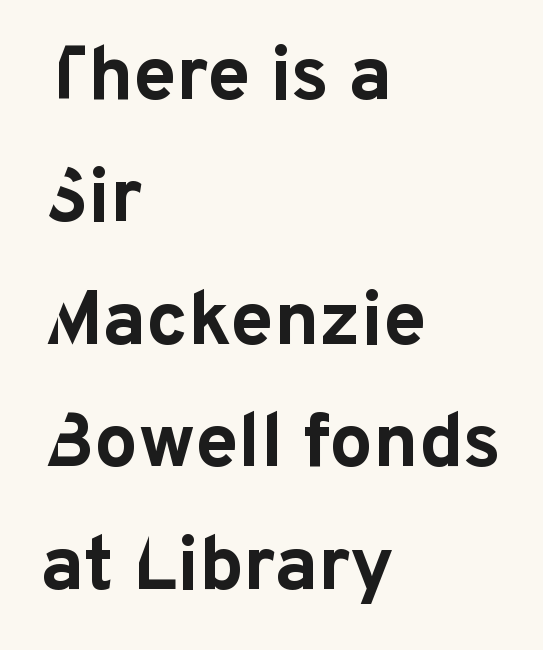
The image shows 77 px bold sans-serif type, upright; set left-aligned, normal line spacing (1.59x), normal letter spacing, not underlined; low stroke contrast and a medium x-height.
